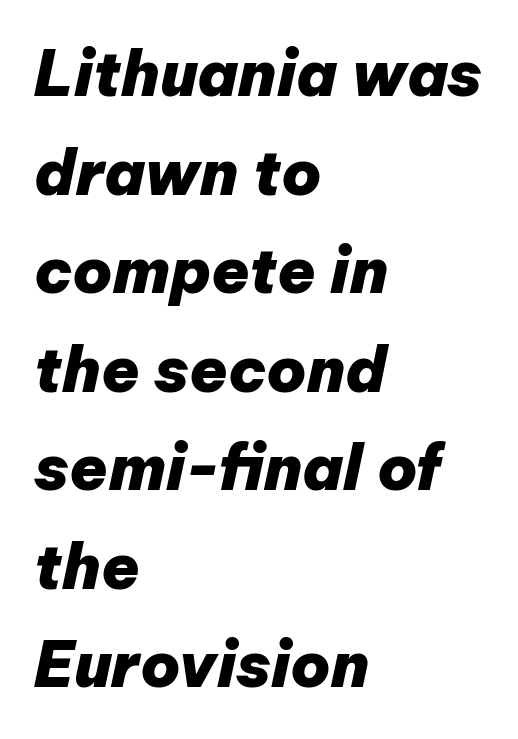
{"italic": "yes", "lean": "right", "slant_degrees": 12, "bold": "yes", "weight": "heavy", "width": "normal", "stroke_contrast": "low", "x_height": "medium", "monospaced": "no", "underline": "no", "align": "left", "line_spacing": "normal", "line_spacing_ratio": 1.59, "letter_spacing": "normal", "letter_spacing_em": 0.0, "glyph_px": 62}
